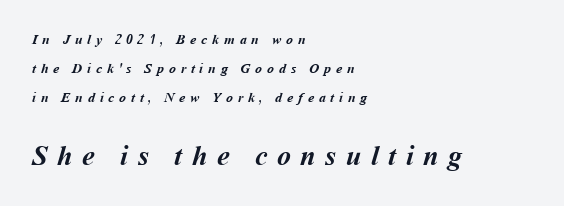
Q: Is the text bold? A: Yes.
Q: Is the text underlined? A: No.
Q: How is the paragraph aligned? A: Left-aligned.
Q: Is the spacing between letters normal or unusually wide? A: Unusually wide.
Q: Is the spacing between lines tight, normal or loose? A: Loose.
Q: Which block of text is set in a larger size, the first (top) or the second (bottom)? A: The second (bottom) one.
Q: Width (condensed, normal, or wide)? A: Normal.
Q: Stroke contrast? A: Medium.
Q: x-height? A: Medium.
Q: Monospaced? A: No.
